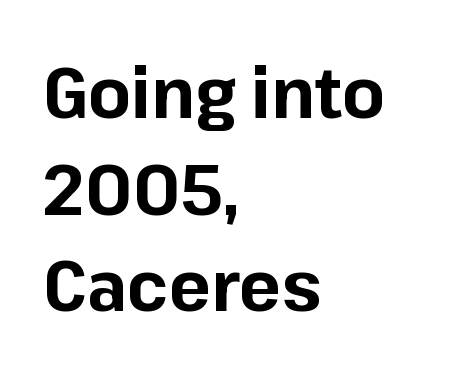
{"serif": "no", "italic": "no", "bold": "yes", "weight": "bold", "width": "normal", "stroke_contrast": "low", "x_height": "medium", "monospaced": "no", "underline": "no", "align": "left", "line_spacing": "normal", "line_spacing_ratio": 1.38, "letter_spacing": "normal", "letter_spacing_em": 0.0, "glyph_px": 70}
